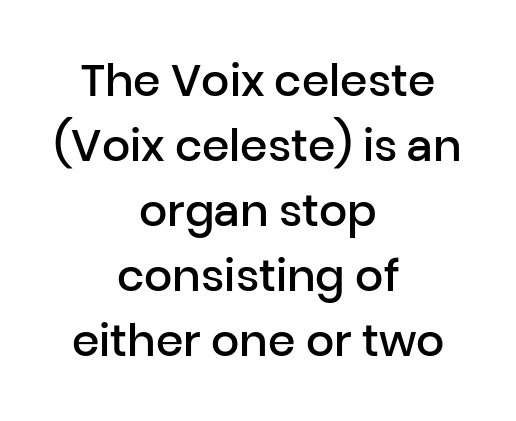
Q: Is the text bold? A: Semi-bold.
Q: Is the text italic (slanted)? A: No, it is upright.
Q: Is the typeface a serif or a sans-serif typeface? A: Sans-serif.
Q: Is the text underlined? A: No.
Q: How is the paragraph aligned? A: Centered.
Q: Is the spacing between letters normal or unusually wide? A: Normal.
Q: Is the spacing between lines tight, normal or loose? A: Normal.
Q: Width (condensed, normal, or wide)? A: Normal.
Q: Stroke contrast? A: Low.
Q: x-height? A: Medium.
Q: Monospaced? A: No.
